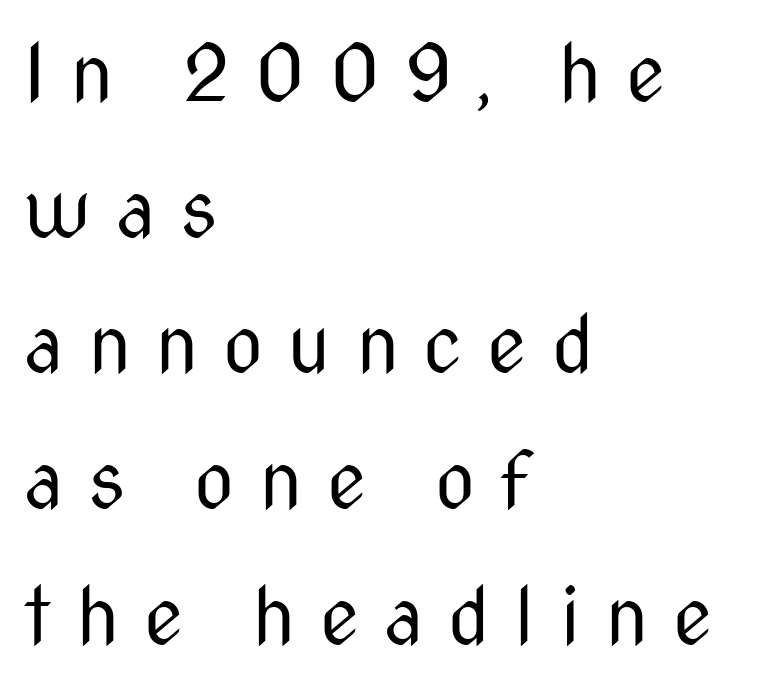
Q: Is the text bold? A: No.
Q: Is the text italic (slanted)? A: No, it is upright.
Q: Is the typeface a serif or a sans-serif typeface? A: Sans-serif.
Q: Is the text underlined? A: No.
Q: How is the paragraph aligned? A: Left-aligned.
Q: Is the spacing between letters normal or unusually wide? A: Unusually wide.
Q: Width (condensed, normal, or wide)? A: Condensed.
Q: Stroke contrast? A: Medium.
Q: x-height? A: Medium.
Q: Monospaced? A: No.
